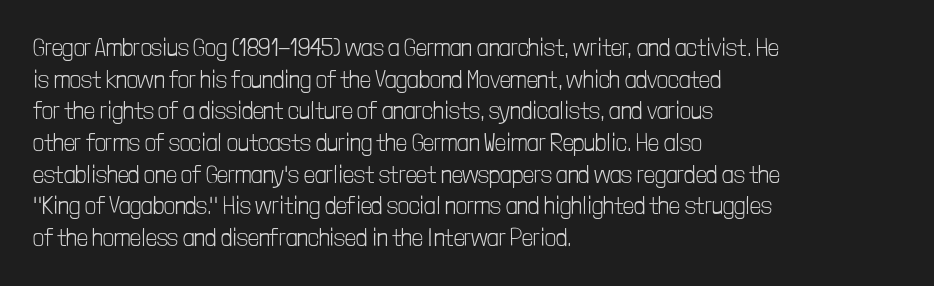
The image shows 24 px text type, upright; set left-aligned, normal line spacing (1.32x), normal letter spacing, not underlined.
